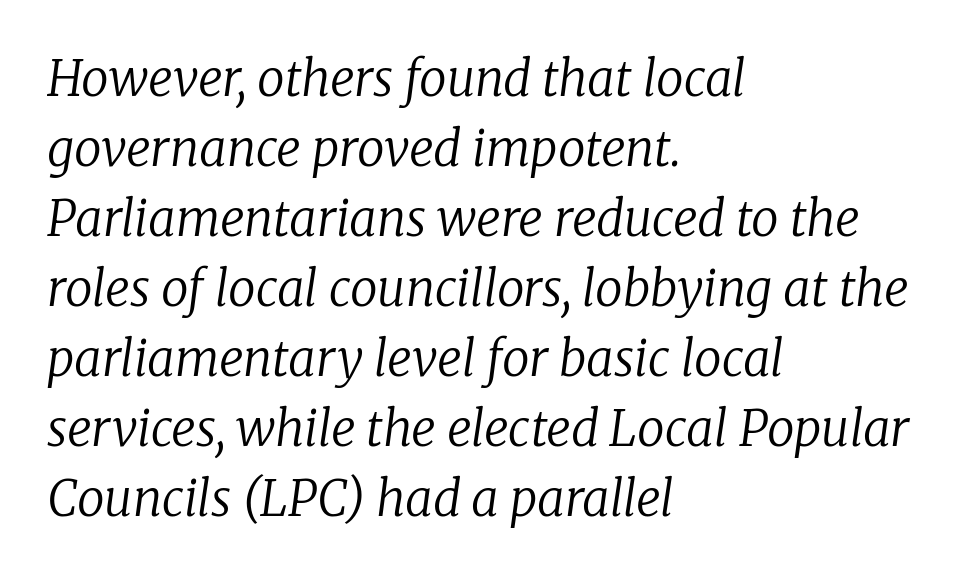
The image shows 49 px regular-weight serif type, italic (leaning right); set left-aligned, normal line spacing (1.43x), normal letter spacing, not underlined; low stroke contrast and a medium x-height.
